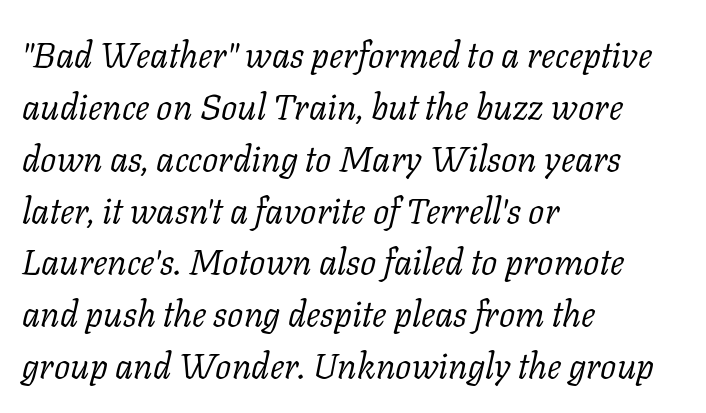
{"serif": "yes", "italic": "yes", "lean": "right", "slant_degrees": 11, "bold": "no", "weight": "light", "width": "normal", "stroke_contrast": "low", "x_height": "medium", "monospaced": "no", "underline": "no", "align": "left", "line_spacing": "normal", "line_spacing_ratio": 1.44, "letter_spacing": "normal", "letter_spacing_em": 0.0, "glyph_px": 36}
